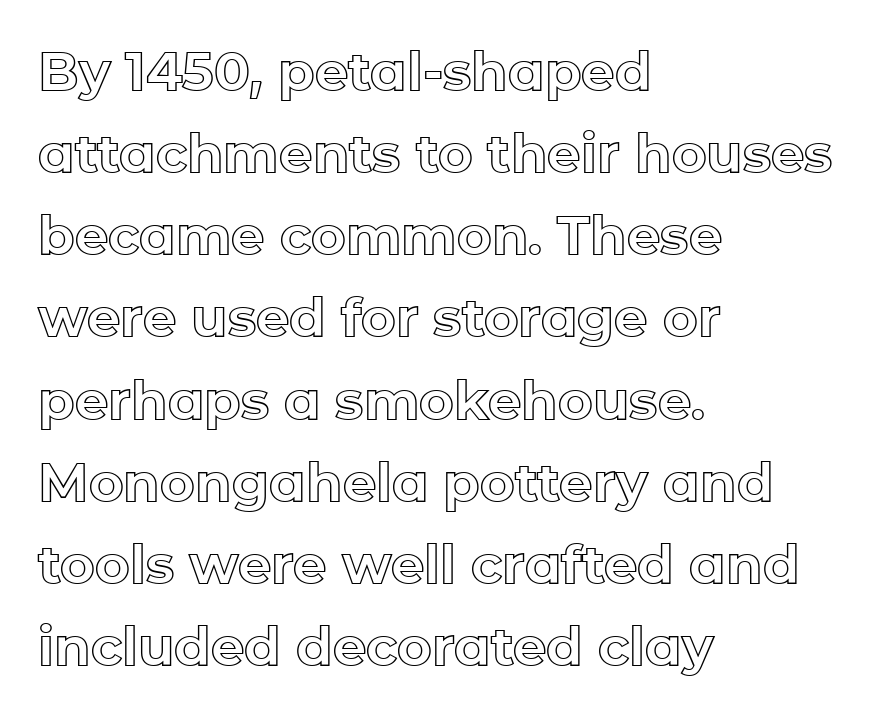
Q: Is the text italic (slanted)? A: No, it is upright.
Q: Is the text underlined? A: No.
Q: How is the paragraph aligned? A: Left-aligned.
Q: Is the spacing between letters normal or unusually wide? A: Normal.
Q: Is the spacing between lines tight, normal or loose? A: Normal.
Q: Width (condensed, normal, or wide)? A: Normal.
Q: x-height? A: Medium.
Q: Monospaced? A: No.
